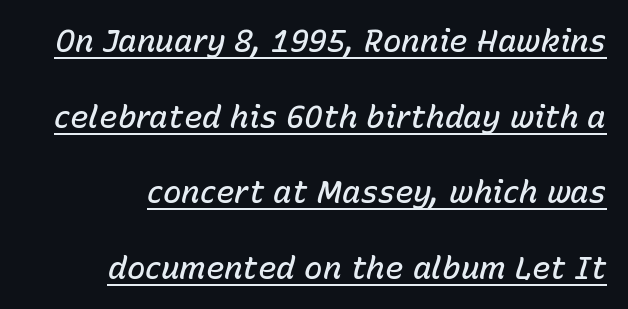
The image shows 31 px semibold type, italic (leaning right); set loose line spacing (2.44x), normal letter spacing, underlined; low stroke contrast and a medium x-height.
